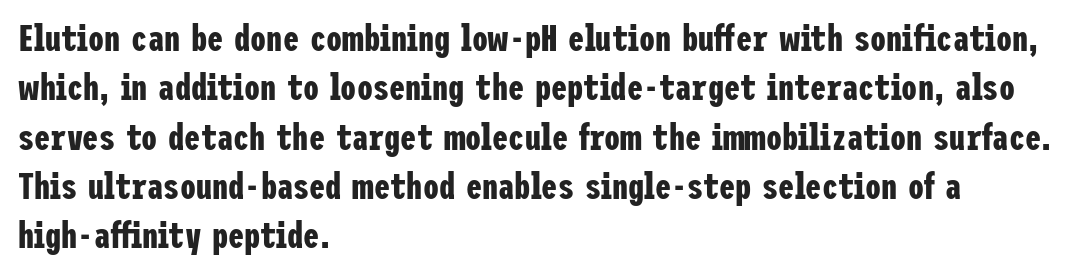
Q: Is the text bold? A: Yes.
Q: Is the text italic (slanted)? A: No, it is upright.
Q: Is the typeface a serif or a sans-serif typeface? A: Sans-serif.
Q: Is the text underlined? A: No.
Q: How is the paragraph aligned? A: Left-aligned.
Q: Is the spacing between letters normal or unusually wide? A: Normal.
Q: Is the spacing between lines tight, normal or loose? A: Normal.
Q: Width (condensed, normal, or wide)? A: Condensed.
Q: Stroke contrast? A: Low.
Q: x-height? A: Medium.
